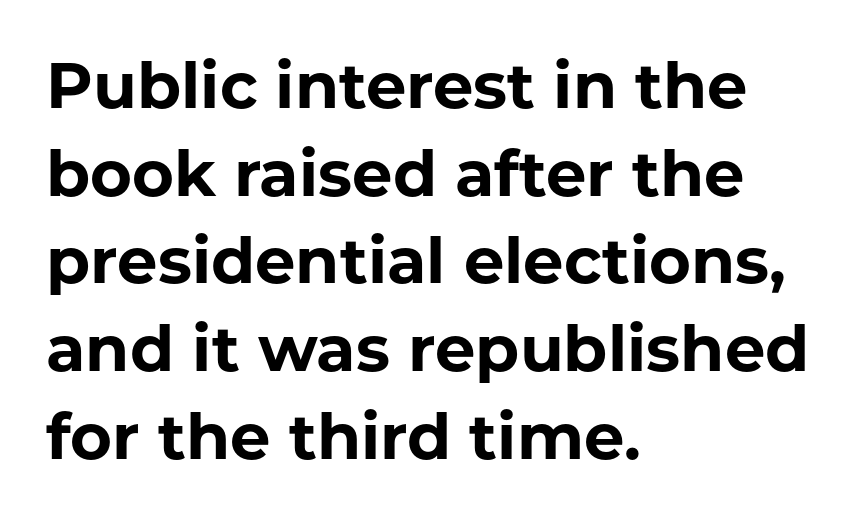
Lines of text with bare space underneath. You can tell from the bare stems that sans-serif type was used. These words are printed bold, with thick strokes throughout. You could call the tracking neutral — neither tight nor loose. Summary of vertical rhythm: regular, with standard interline spacing.
